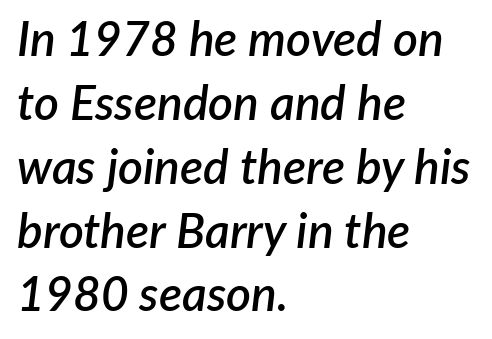
The specimen omits any rule beneath the text block's lines. Compared with an ordinary text face, these strokes are moderately heavier — a semibold. Is the block centered? No — it sits flush against the left margin. You could not count columns in this text — the font is proportionally spaced. Does extra space separate the letters? No, they use regular spacing.
